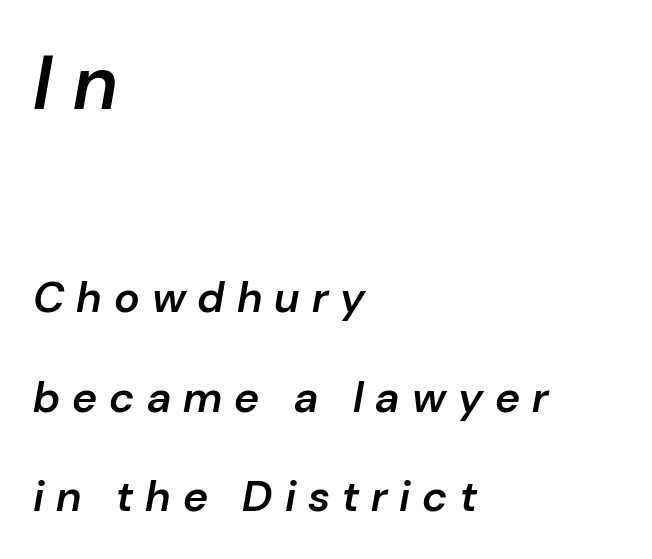
The image shows 76 px semibold type, italic (leaning right); set left-aligned, loose line spacing (2.31x), unusually wide letter spacing (+0.28 em), not underlined; the first (top) block is 1.77x larger; low stroke contrast and a medium x-height.
